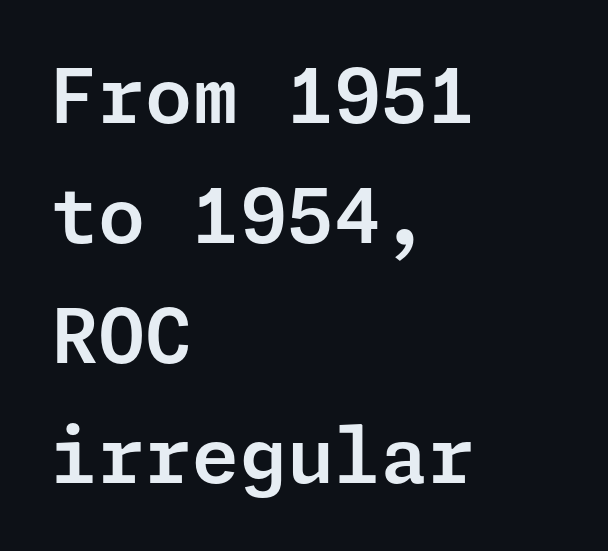
Q: Is the text italic (slanted)? A: No, it is upright.
Q: Is the typeface a serif or a sans-serif typeface? A: Sans-serif.
Q: Is the text underlined? A: No.
Q: How is the paragraph aligned? A: Left-aligned.
Q: Is the spacing between letters normal or unusually wide? A: Normal.
Q: Is the spacing between lines tight, normal or loose? A: Normal.
Q: Width (condensed, normal, or wide)? A: Normal.
Q: Stroke contrast? A: Low.
Q: x-height? A: Medium.
